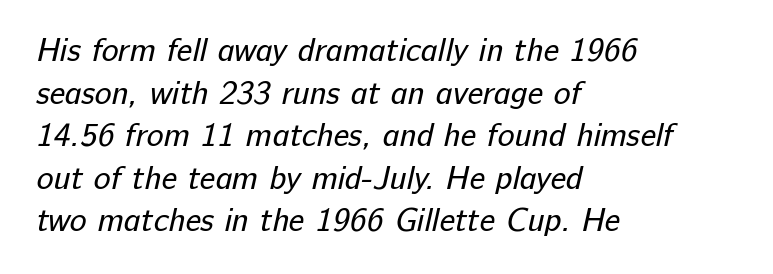
Q: Is the text bold? A: No.
Q: Is the typeface a serif or a sans-serif typeface? A: Sans-serif.
Q: Is the text underlined? A: No.
Q: How is the paragraph aligned? A: Left-aligned.
Q: Is the spacing between letters normal or unusually wide? A: Normal.
Q: Is the spacing between lines tight, normal or loose? A: Normal.
Q: Width (condensed, normal, or wide)? A: Normal.
Q: Stroke contrast? A: Low.
Q: x-height? A: Medium.
Q: Monospaced? A: No.
